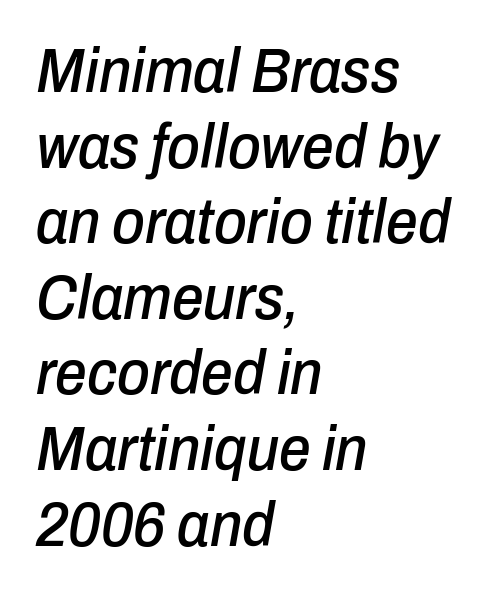
Q: Is the text italic (slanted)? A: Yes, it leans right by about 10 degrees.
Q: Is the text underlined? A: No.
Q: How is the paragraph aligned? A: Left-aligned.
Q: Is the spacing between letters normal or unusually wide? A: Normal.
Q: Width (condensed, normal, or wide)? A: Condensed.
Q: Stroke contrast? A: Low.
Q: x-height? A: Medium.
Q: Monospaced? A: No.
